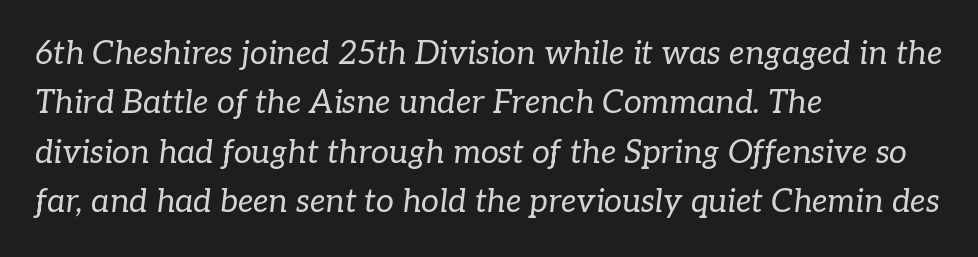
Baseline-to-baseline distance is the conventional proportion of letter height. Varying glyph widths throughout — classic text-font behaviour. No extra tracking has been applied to these lines. Unmarked baselines from the first word to the last. These lines stack with their left ends in a neat column.
